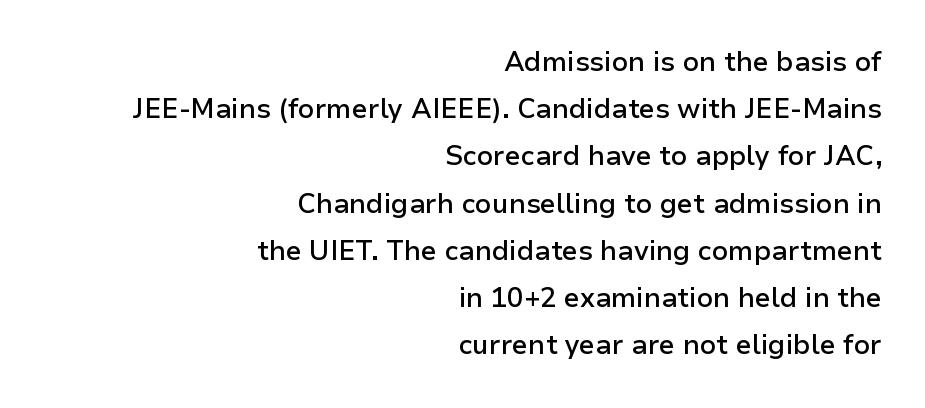
Q: Is the text bold? A: Semi-bold.
Q: Is the text italic (slanted)? A: No, it is upright.
Q: Is the text underlined? A: No.
Q: How is the paragraph aligned? A: Right-aligned.
Q: Is the spacing between letters normal or unusually wide? A: Normal.
